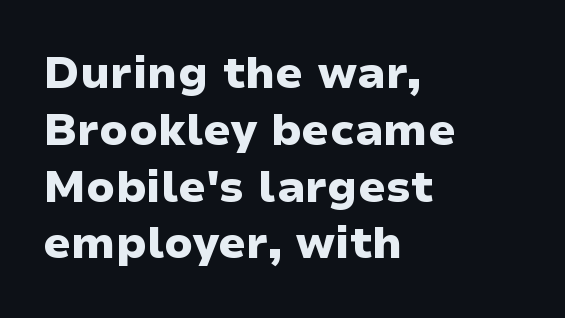
Q: Is the text bold? A: Yes.
Q: Is the text italic (slanted)? A: No, it is upright.
Q: Is the typeface a serif or a sans-serif typeface? A: Sans-serif.
Q: Is the text underlined? A: No.
Q: How is the paragraph aligned? A: Left-aligned.
Q: Is the spacing between letters normal or unusually wide? A: Normal.
Q: Is the spacing between lines tight, normal or loose? A: Normal.
Q: Width (condensed, normal, or wide)? A: Wide.
Q: Stroke contrast? A: Low.
Q: x-height? A: Medium.
Q: Monospaced? A: No.
